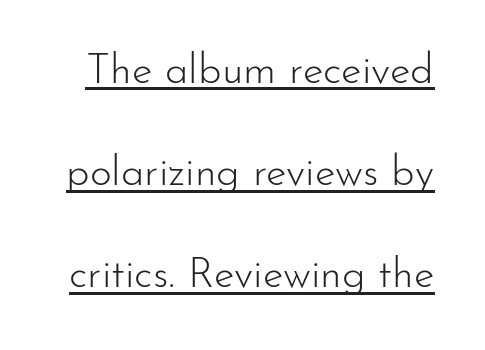
Successive baselines arrive slowly, with a big drop between each. Rendered with straight, roman letterforms. Is the stroke heavy? The answer is a plain regular-or-lighter. Here the designer chose a conventional face with non-uniform glyph widths. Underlined type. Grotesque or geometric, the face here clearly has no serifs.
